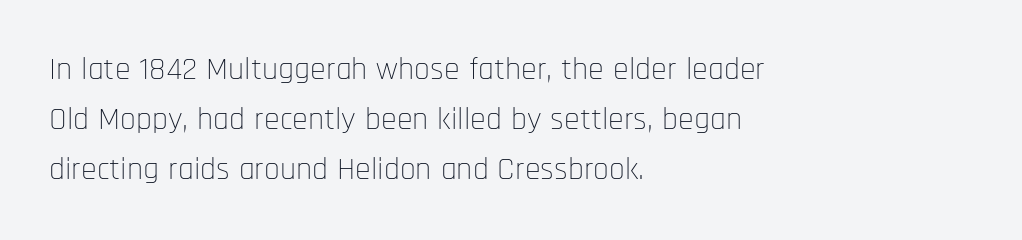
Q: Is the text bold? A: No.
Q: Is the text italic (slanted)? A: No, it is upright.
Q: Is the typeface a serif or a sans-serif typeface? A: Sans-serif.
Q: Is the text underlined? A: No.
Q: How is the paragraph aligned? A: Left-aligned.
Q: Is the spacing between letters normal or unusually wide? A: Normal.
Q: Is the spacing between lines tight, normal or loose? A: Normal.
Q: Width (condensed, normal, or wide)? A: Condensed.
Q: Stroke contrast? A: Low.
Q: x-height? A: Large.
Q: Monospaced? A: No.
